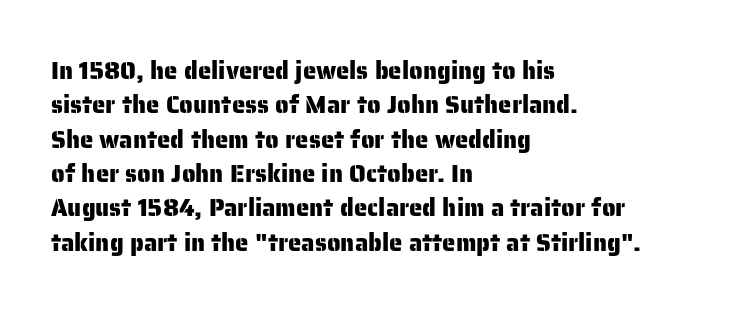
Q: Is the text italic (slanted)? A: No, it is upright.
Q: Is the text underlined? A: No.
Q: How is the paragraph aligned? A: Left-aligned.
Q: Is the spacing between letters normal or unusually wide? A: Normal.
Q: Is the spacing between lines tight, normal or loose? A: Normal.
